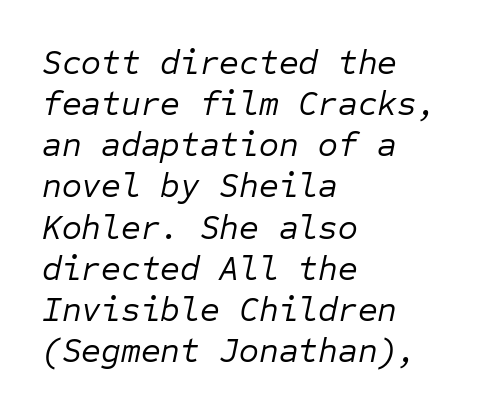
Nothing heavy about these letters — not bold at all. Is this a fixed-width face? Yes — each glyph sits in an identical cell. Characters follow at the spacing the type designer built in. The foot of each line stays bare and open. It's the slanting kind of type.
